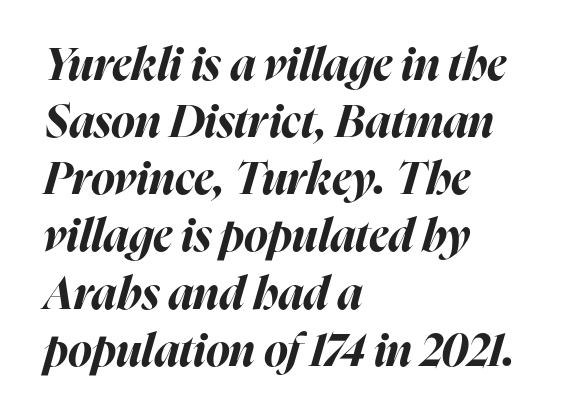
Q: Is the text bold? A: Yes.
Q: Is the text italic (slanted)? A: Yes, it leans right by about 16 degrees.
Q: Is the text underlined? A: No.
Q: How is the paragraph aligned? A: Left-aligned.
Q: Is the spacing between letters normal or unusually wide? A: Normal.
Q: Is the spacing between lines tight, normal or loose? A: Normal.
Q: Width (condensed, normal, or wide)? A: Normal.
Q: Stroke contrast? A: High.
Q: x-height? A: Medium.
Q: Monospaced? A: No.
